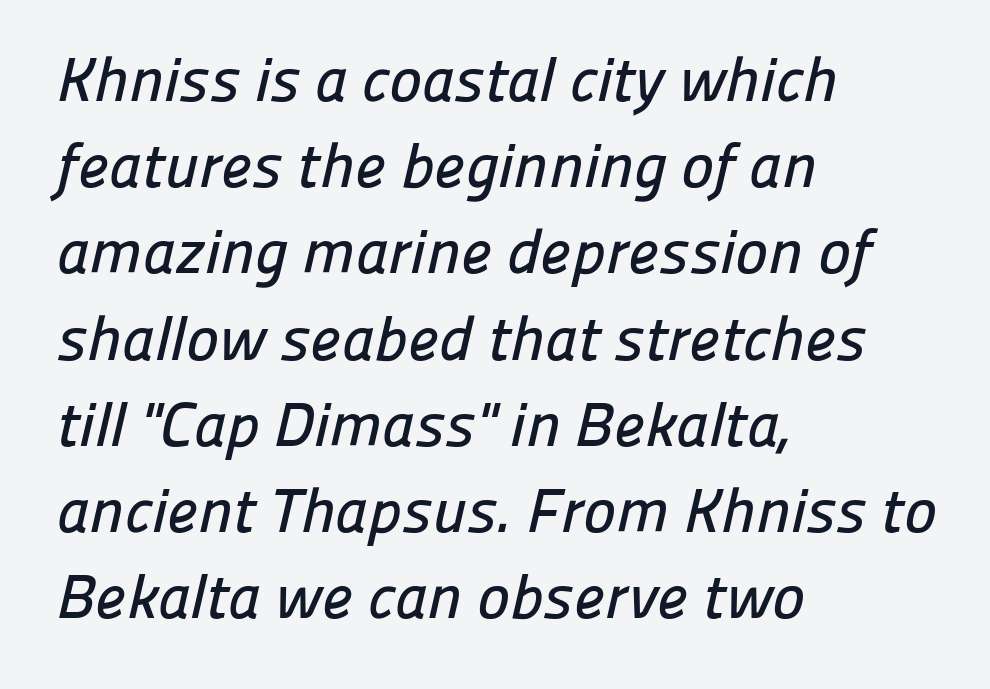
Letterform terminals end flat and unadorned throughout the passage. Check under the words: just untouched page. A typesetter would call this proportional, since set widths differ per character. Tracking value appears to be zero — textbook default spacing. A normal amount of white space separates one row of letters from the next. Which margin do the lines hug? The left one — the right edge is uneven.
